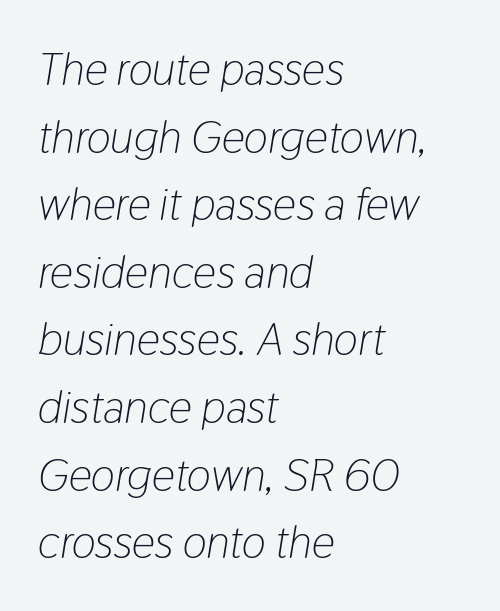
Q: Is the text bold? A: No.
Q: Is the text italic (slanted)? A: Yes, it leans right by about 9 degrees.
Q: Is the text underlined? A: No.
Q: How is the paragraph aligned? A: Left-aligned.
Q: Is the spacing between letters normal or unusually wide? A: Normal.
Q: Is the spacing between lines tight, normal or loose? A: Normal.
Q: Width (condensed, normal, or wide)? A: Condensed.
Q: Stroke contrast? A: Low.
Q: x-height? A: Medium.
Q: Monospaced? A: No.
